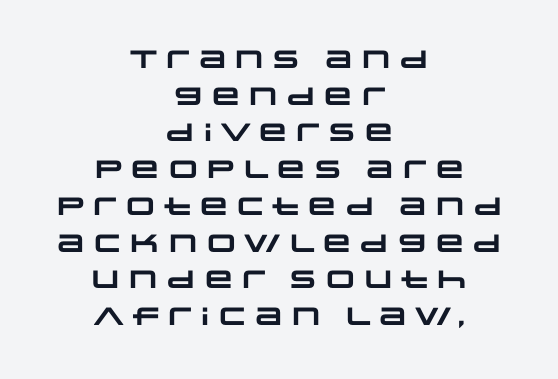
The image shows 25 px bold type; set centered, normal line spacing (1.47x), normal letter spacing, not underlined.
